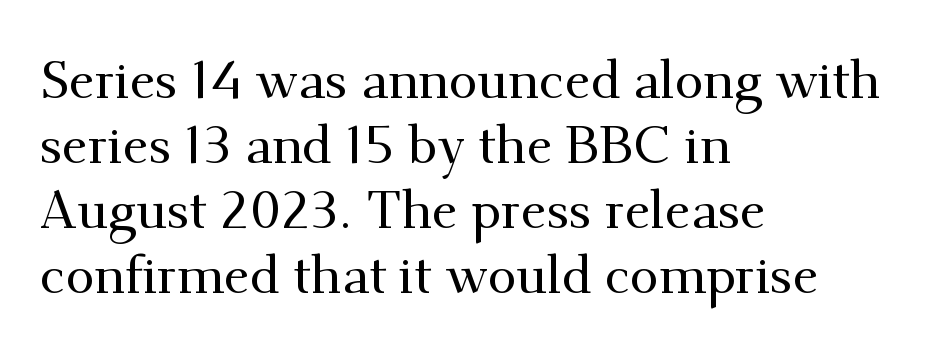
{"serif": "yes", "italic": "no", "width": "normal", "stroke_contrast": "medium", "x_height": "small", "monospaced": "no", "underline": "no", "align": "left", "line_spacing": "normal", "line_spacing_ratio": 1.25, "letter_spacing": "normal", "letter_spacing_em": 0.0, "glyph_px": 52}
